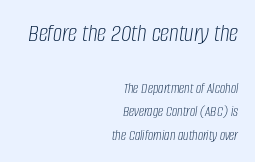
Q: Is the text bold? A: No.
Q: Is the text italic (slanted)? A: Yes, it leans right by about 8 degrees.
Q: Is the text underlined? A: No.
Q: How is the paragraph aligned? A: Right-aligned.
Q: Is the spacing between letters normal or unusually wide? A: Normal.
Q: Is the spacing between lines tight, normal or loose? A: Normal.
Q: Which block of text is set in a larger size, the first (top) or the second (bottom)? A: The first (top) one.
